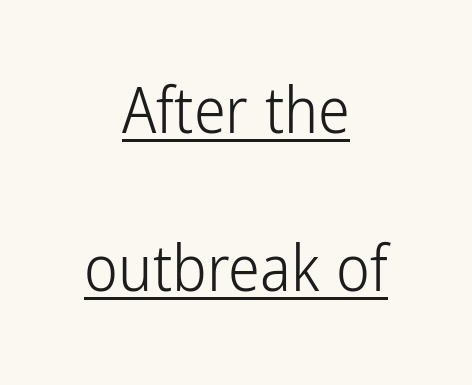
Q: Is the text bold? A: No.
Q: Is the text italic (slanted)? A: No, it is upright.
Q: Is the typeface a serif or a sans-serif typeface? A: Sans-serif.
Q: Is the text underlined? A: Yes.
Q: How is the paragraph aligned? A: Centered.
Q: Is the spacing between letters normal or unusually wide? A: Normal.
Q: Is the spacing between lines tight, normal or loose? A: Loose.
Q: Width (condensed, normal, or wide)? A: Condensed.
Q: Stroke contrast? A: Low.
Q: x-height? A: Medium.
Q: Monospaced? A: No.
